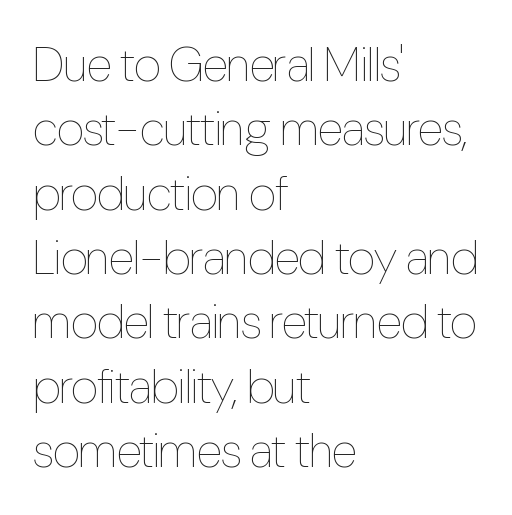
Q: Is the text bold? A: No.
Q: Is the text italic (slanted)? A: No, it is upright.
Q: Is the text underlined? A: No.
Q: How is the paragraph aligned? A: Left-aligned.
Q: Is the spacing between letters normal or unusually wide? A: Normal.
Q: Is the spacing between lines tight, normal or loose? A: Normal.
Q: Width (condensed, normal, or wide)? A: Condensed.
Q: Stroke contrast? A: Low.
Q: x-height? A: Medium.
Q: Monospaced? A: No.
